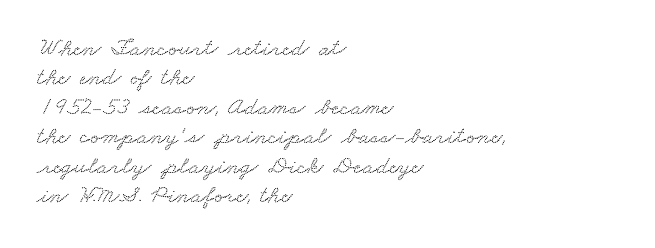
Q: Is the text underlined? A: No.
Q: How is the paragraph aligned? A: Left-aligned.
Q: Is the spacing between letters normal or unusually wide? A: Normal.
